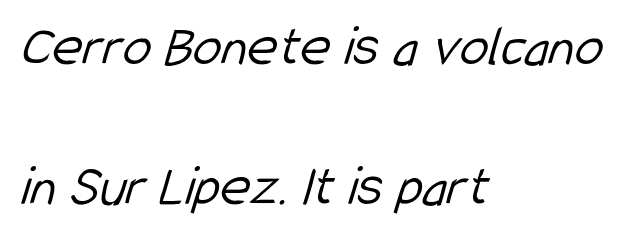
Q: Is the text bold? A: No.
Q: Is the typeface a serif or a sans-serif typeface? A: Sans-serif.
Q: Is the text underlined? A: No.
Q: How is the paragraph aligned? A: Left-aligned.
Q: Is the spacing between letters normal or unusually wide? A: Normal.
Q: Is the spacing between lines tight, normal or loose? A: Loose.
Q: Width (condensed, normal, or wide)? A: Condensed.
Q: Stroke contrast? A: Low.
Q: x-height? A: Medium.
Q: Monospaced? A: No.
